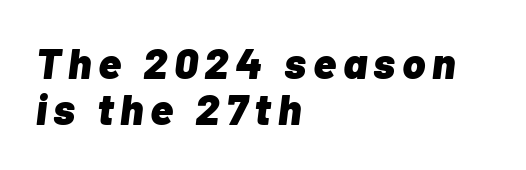
{"italic": "yes", "lean": "right", "slant_degrees": 7, "bold": "yes", "weight": "heavy", "width": "normal", "stroke_contrast": "low", "x_height": "medium", "monospaced": "no", "underline": "no", "align": "left", "line_spacing": "tight", "line_spacing_ratio": 1.06, "glyph_px": 43}
